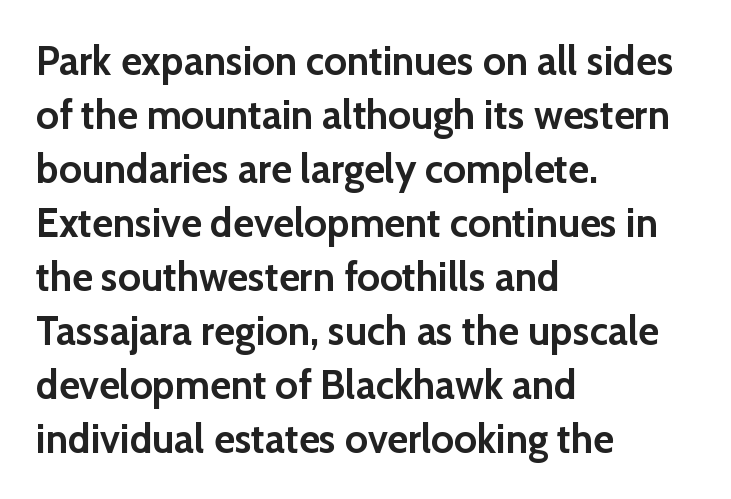
Q: Is the text bold? A: Yes.
Q: Is the text italic (slanted)? A: No, it is upright.
Q: Is the typeface a serif or a sans-serif typeface? A: Sans-serif.
Q: Is the text underlined? A: No.
Q: How is the paragraph aligned? A: Left-aligned.
Q: Is the spacing between letters normal or unusually wide? A: Normal.
Q: Is the spacing between lines tight, normal or loose? A: Normal.
Q: Width (condensed, normal, or wide)? A: Normal.
Q: Stroke contrast? A: Low.
Q: x-height? A: Medium.
Q: Monospaced? A: No.
